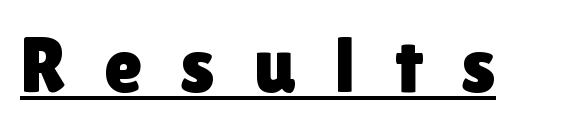
The passage shown is typed in a proportional face where columns would drift. A baseline rule has been typeset under these characters. The characters display no serif detailing; their extremities are plain. No italicization has been applied; the sample stays upright. Compared with typical body copy, the letter spacing here is much looser.
